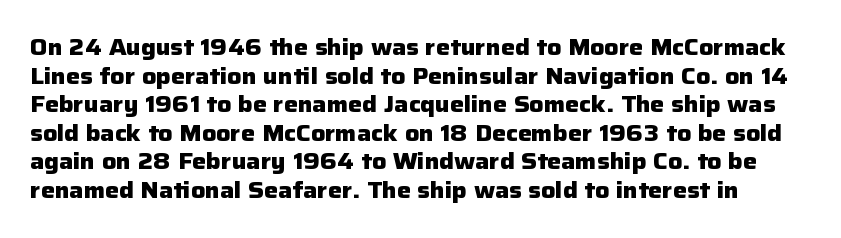
Q: Is the text bold? A: Yes.
Q: Is the text italic (slanted)? A: No, it is upright.
Q: Is the text underlined? A: No.
Q: Is the spacing between letters normal or unusually wide? A: Normal.
Q: Is the spacing between lines tight, normal or loose? A: Normal.
